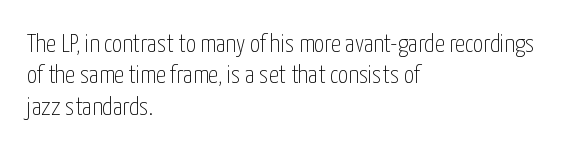
No letter is thick-stroked: the sample isn't bold. This is roman type, the default non-slanted kind. One glance says typical: line gaps are just what's usual. Plain, unruled lines of type. This sample is left-justified, so line endings fall wherever the words run out.
